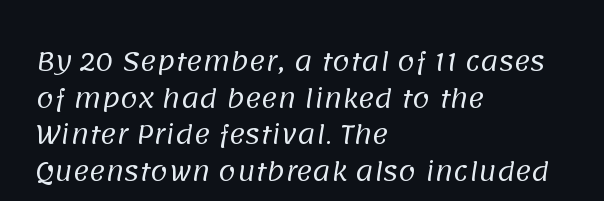
The image shows 25 px text type; set left-aligned, normal line spacing (1.47x), normal letter spacing, not underlined.
